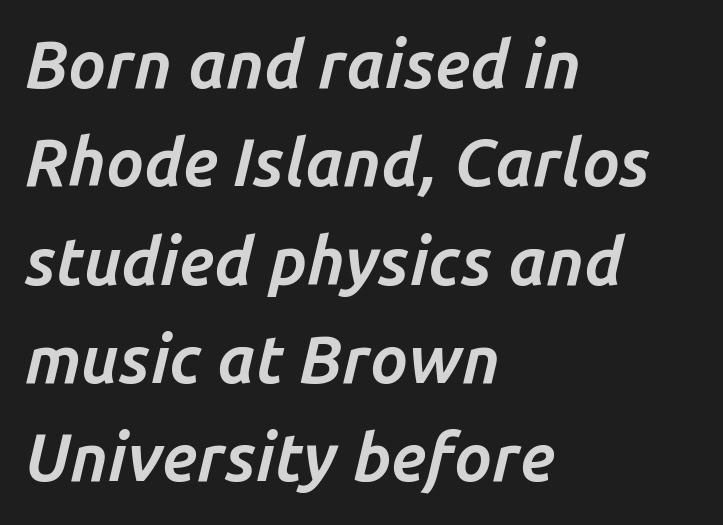
The image shows 66 px bold type, italic (leaning right); set left-aligned, normal line spacing (1.49x), normal letter spacing, not underlined; low stroke contrast and a medium x-height.
